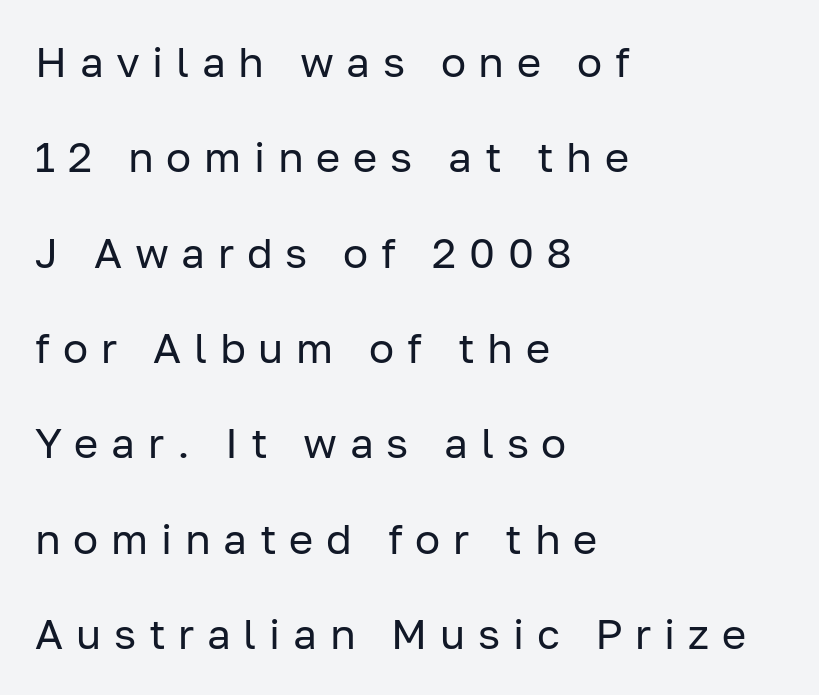
The glyphs in this specimen are sans serif. Do the characters align in a grid? No, the font is proportional. Is there much room between lines? Yes — plenty of vertical air separates them. Stems and bowls with no extra thickness — not bold. No word sits above an underline.
